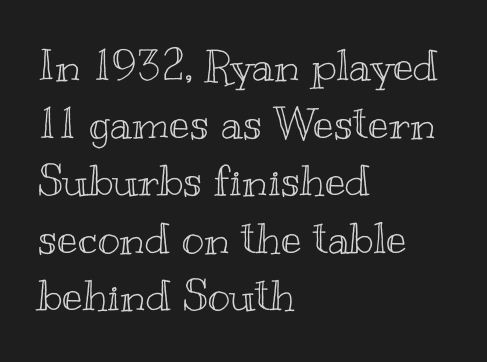
The rendering uses natural spacing where letterforms have individual widths. Is the letter spacing exaggerated? No — it looks like the ordinary default. Rows of type keep a routine distance in the vertical direction. The lines are quadded left.
